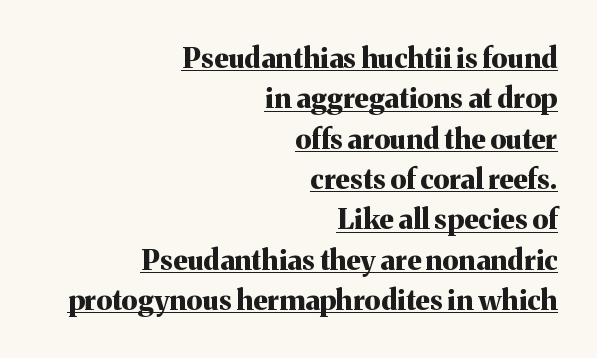
The image shows 28 px bold serif type, upright; set right-aligned, normal line spacing (1.44x), normal letter spacing, underlined; medium stroke contrast and a medium x-height.
